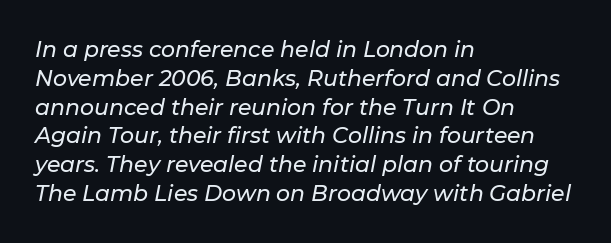
Q: Is the text italic (slanted)? A: Yes, it leans right by about 11 degrees.
Q: Is the text underlined? A: No.
Q: How is the paragraph aligned? A: Left-aligned.
Q: Is the spacing between letters normal or unusually wide? A: Normal.
Q: Is the spacing between lines tight, normal or loose? A: Normal.
